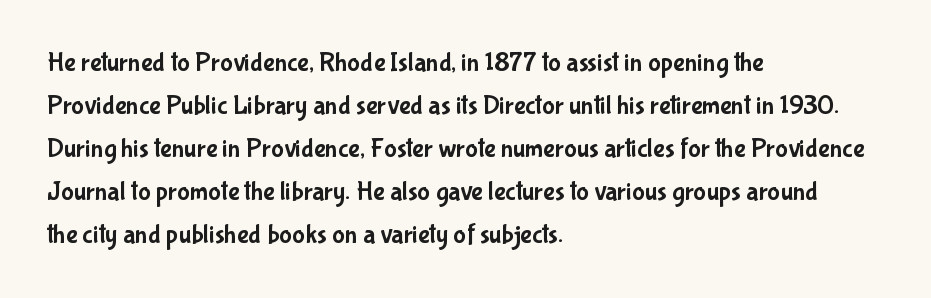
{"italic": "no", "underline": "no", "align": "left", "line_spacing": "normal", "line_spacing_ratio": 1.59, "letter_spacing": "normal", "letter_spacing_em": 0.0, "glyph_px": 27}
